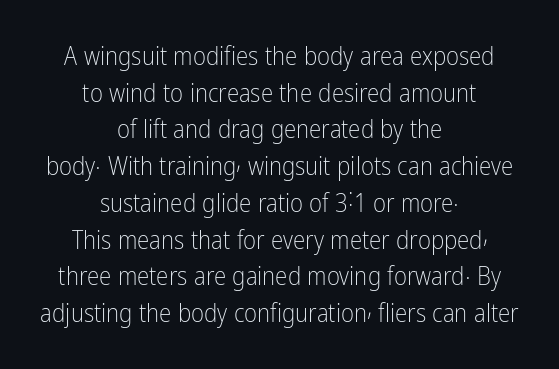
Q: Is the text bold? A: No.
Q: Is the text italic (slanted)? A: No, it is upright.
Q: Is the text underlined? A: No.
Q: How is the paragraph aligned? A: Centered.
Q: Is the spacing between letters normal or unusually wide? A: Normal.
Q: Is the spacing between lines tight, normal or loose? A: Normal.
